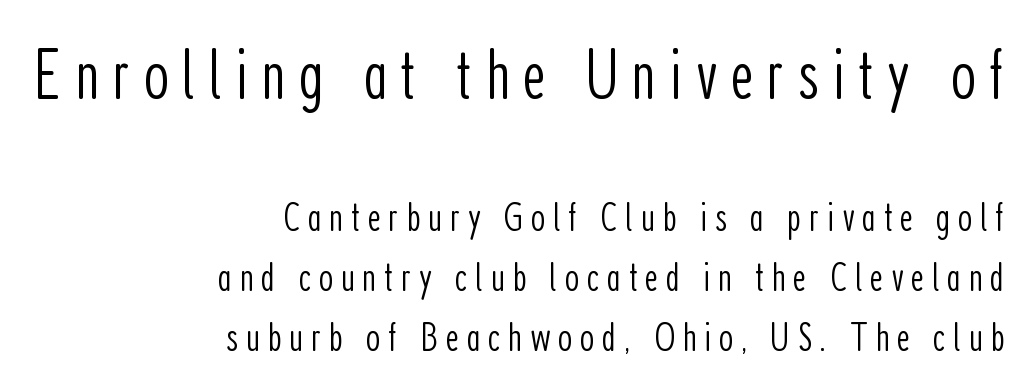
The image shows 73 px light, condensed sans-serif type, upright; set right-aligned, normal line spacing (1.44x), not underlined; the first (top) block is 1.74x larger; low stroke contrast and a medium x-height.
